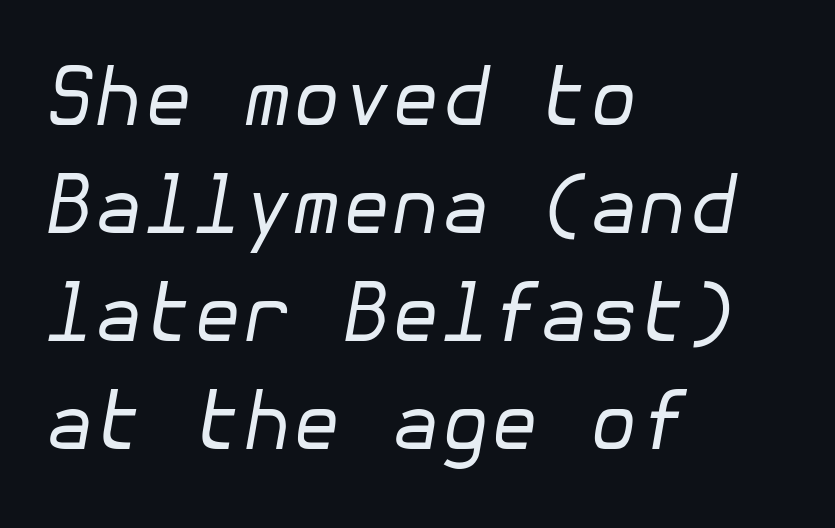
Quick note: interline space is typical. Visually the block forms a straight wall on the left and a jagged coastline on the right. Just letters on the line, the space beneath them empty. The typesetting does not lean heavy: it is not bold.
